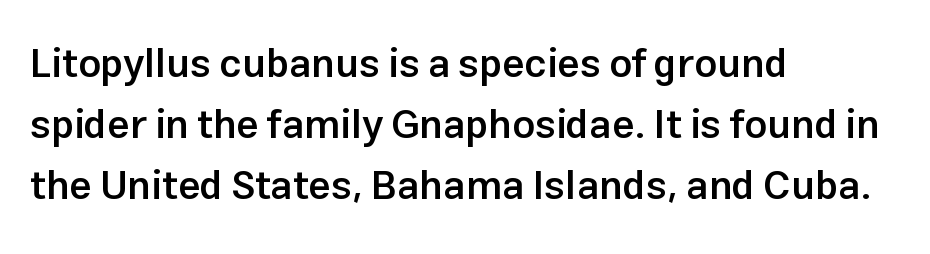
The image shows 40 px semibold sans-serif type, upright; set left-aligned, normal line spacing (1.53x), normal letter spacing, not underlined; low stroke contrast and a medium x-height.
